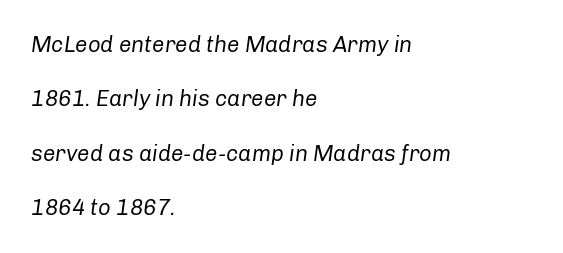
{"italic": "yes", "lean": "right", "slant_degrees": 8, "bold": "no", "underline": "no", "align": "left", "line_spacing": "loose", "line_spacing_ratio": 2.47, "letter_spacing": "normal", "letter_spacing_em": 0.0, "glyph_px": 22}
